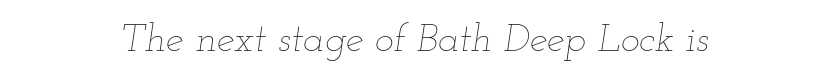
The image shows 40 px thin, wide type, italic (leaning right); set normal letter spacing, not underlined; low stroke contrast and a small x-height.
